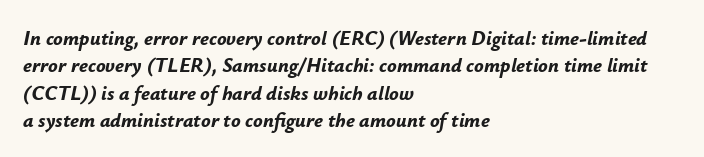
Clear beneath every line of the passage. Caption: standard tracking, unaltered. The rows are spaced the way most documents space them. The axis of the letterforms is tilted away from vertical. Each glyph is drawn with heavy, bold strokes. The lines in this sample share a left origin and differ only in where they stop.
